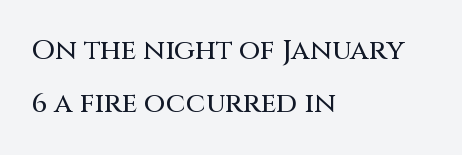
The image shows 28 px sans-serif type, upright; set left-aligned, loose line spacing (1.9x), normal letter spacing, not underlined; medium stroke contrast and a large x-height.
